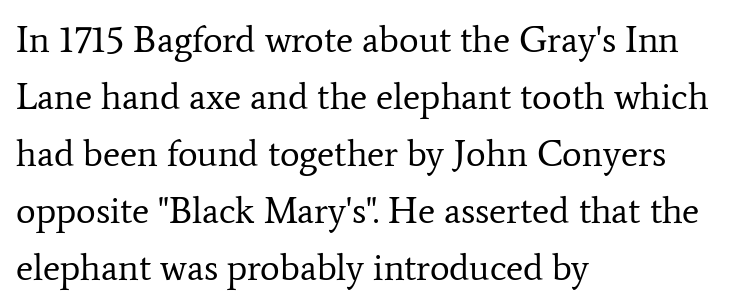
The image shows 37 px regular-weight serif type, upright; set left-aligned, normal line spacing (1.54x), normal letter spacing, not underlined; low stroke contrast and a medium x-height.
